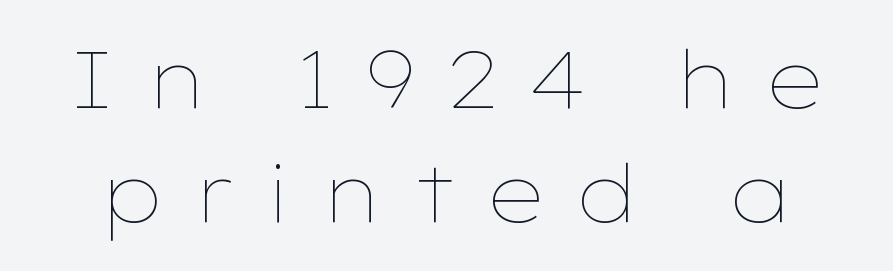
The passage shown has open, widely tracked lettering throughout. Reading down the column, the eye jumps a familiar distance to each next line. The type sits square on the baseline with zero lean. Weight class: somewhere from thin through regular. Descenders hang freely into open space. Do the characters align in a grid? No, the font is proportional.
